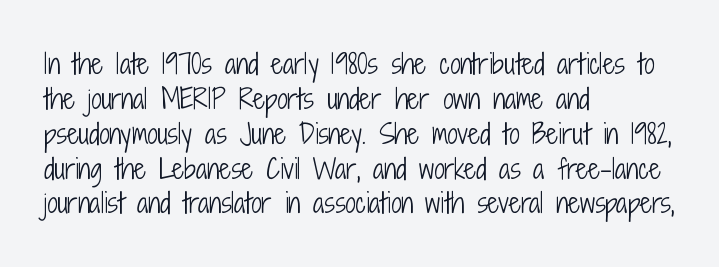
The strip under each line holds only bare page. Short note: letters normally spaced. The axis of the letterforms is exactly vertical. Line spacing here is normal. The rendering anchors every line to the left-hand side.
